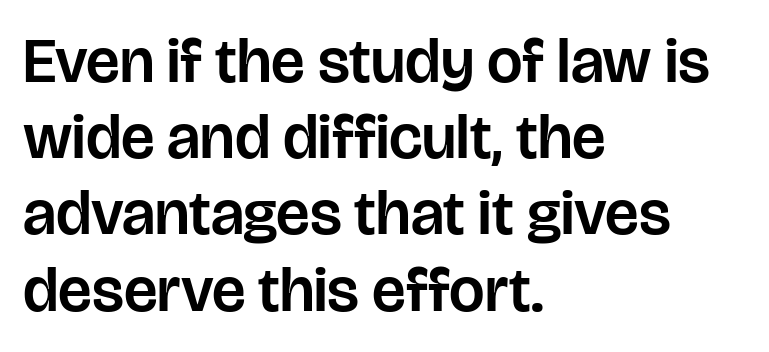
Q: Is the text italic (slanted)? A: No, it is upright.
Q: Is the typeface a serif or a sans-serif typeface? A: Sans-serif.
Q: Is the text underlined? A: No.
Q: How is the paragraph aligned? A: Left-aligned.
Q: Is the spacing between letters normal or unusually wide? A: Normal.
Q: Width (condensed, normal, or wide)? A: Normal.
Q: Stroke contrast? A: Low.
Q: x-height? A: Large.
Q: Monospaced? A: No.
